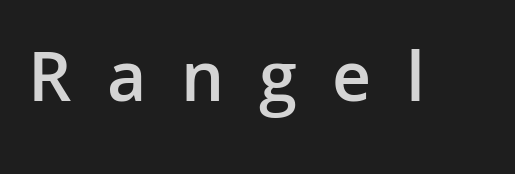
The image shows 73 px semibold sans-serif type, upright; set unusually wide letter spacing (+0.48 em), not underlined; low stroke contrast and a medium x-height.
